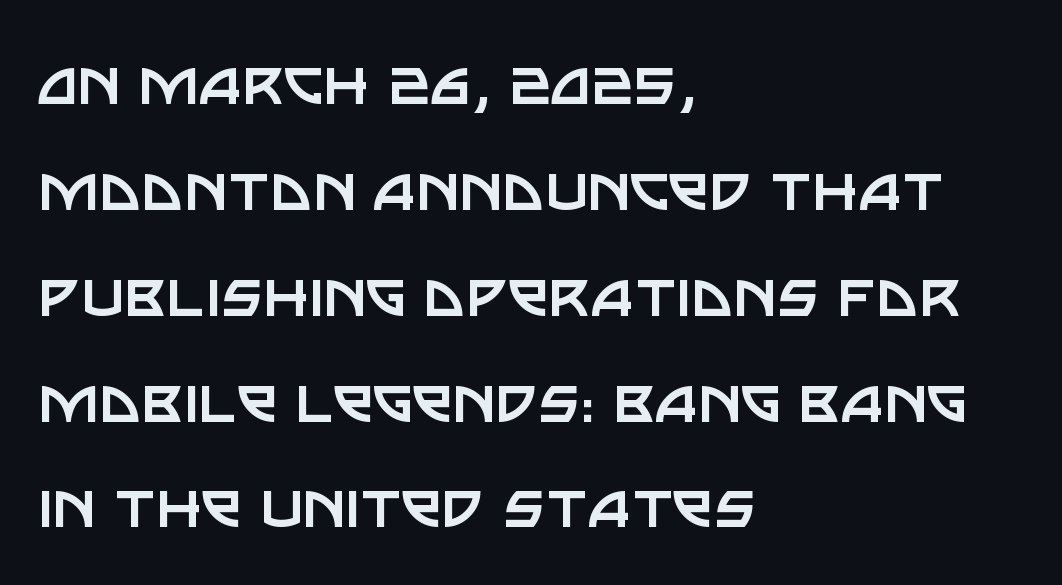
The image shows 73 px regular-weight sans-serif type, upright; set left-aligned, normal line spacing (1.45x), normal letter spacing, not underlined; low stroke contrast and a large x-height.
